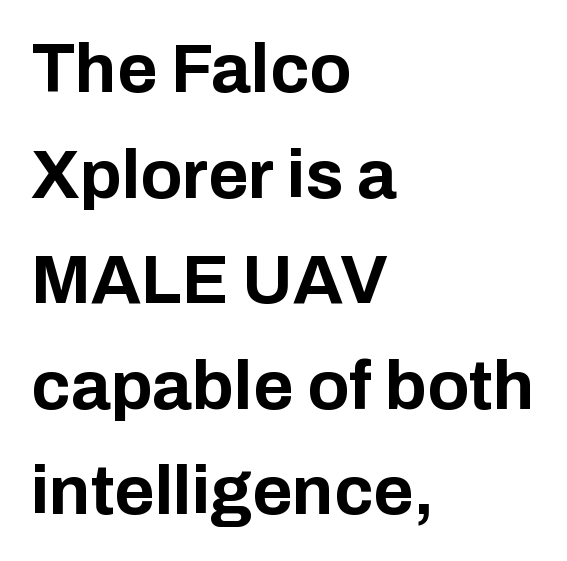
The image shows 69 px bold sans-serif type, upright; set left-aligned, normal line spacing (1.53x), normal letter spacing, not underlined; low stroke contrast and a medium x-height.
